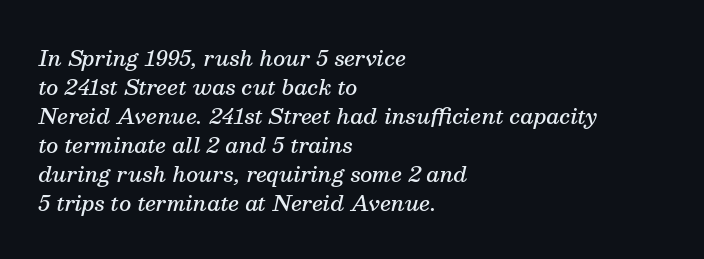
Each new line begins a customary step beneath the previous one. Every character sits at an angle, as italics do. How heavy is the stroke? Medium-heavy — a semibold, shy of bold. Descenders hang freely into open space. Horizontally, the lines are justified to the leading edge only. Words appear dense and cohesive because spacing is normal.
